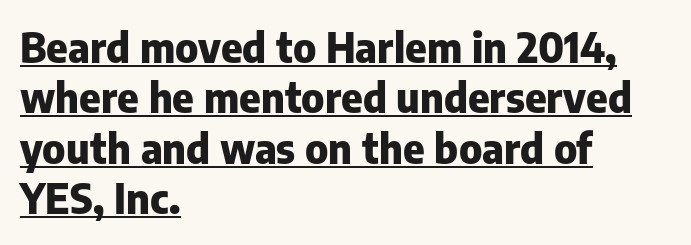
{"serif": "no", "italic": "no", "bold": "yes", "weight": "heavy", "width": "normal", "stroke_contrast": "low", "x_height": "medium", "monospaced": "no", "underline": "yes", "align": "left", "line_spacing_ratio": 1.23, "letter_spacing": "normal", "letter_spacing_em": 0.0, "glyph_px": 41}
